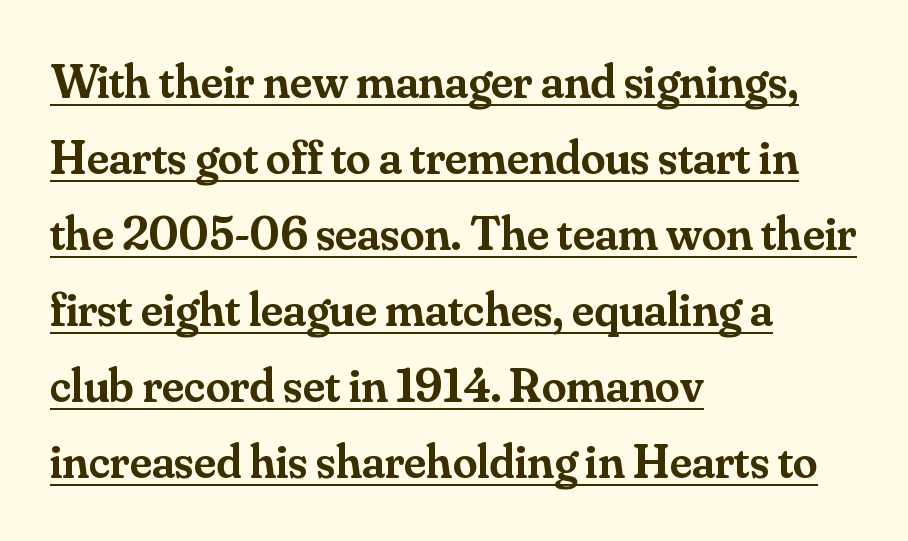
Students, note that the glyphs here touch the page at normal intervals. These lines were composed using upright roman letters. A continuous stroke trails under the words, as in a hyperlink. A classic flush-left, rag-right setting is used for this passage.
